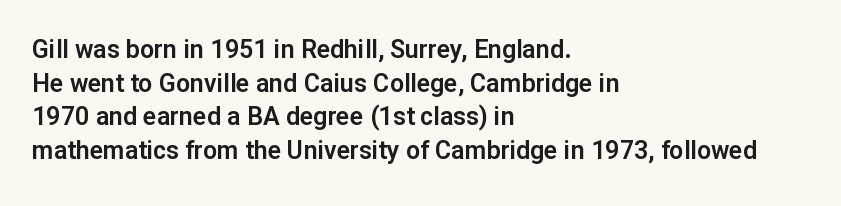
Q: Is the text italic (slanted)? A: No, it is upright.
Q: Is the text underlined? A: No.
Q: How is the paragraph aligned? A: Left-aligned.
Q: Is the spacing between letters normal or unusually wide? A: Normal.
Q: Is the spacing between lines tight, normal or loose? A: Normal.
